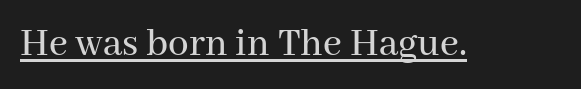
The image shows 41 px serif type, upright; set normal letter spacing, underlined; medium stroke contrast and a medium x-height.
